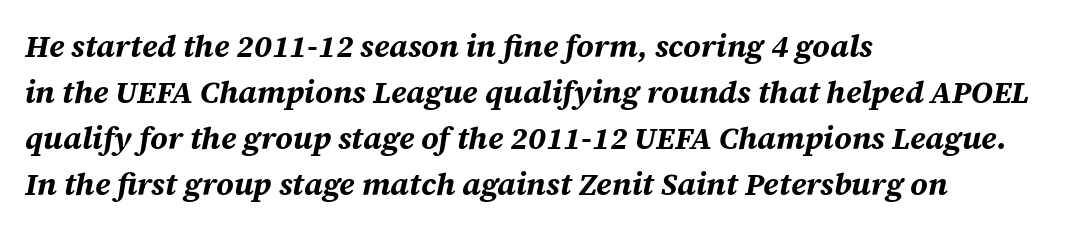
{"italic": "yes", "lean": "right", "slant_degrees": 12, "bold": "yes", "weight": "bold", "width": "normal", "stroke_contrast": "medium", "x_height": "large", "monospaced": "no", "underline": "no", "align": "left", "line_spacing": "normal", "line_spacing_ratio": 1.48, "letter_spacing": "normal", "letter_spacing_em": 0.0, "glyph_px": 31}
